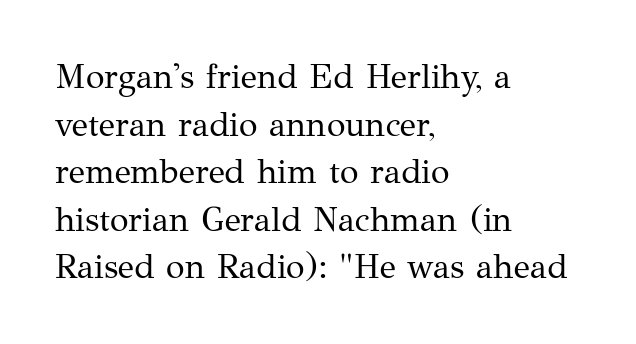
Q: Is the text bold? A: No.
Q: Is the text italic (slanted)? A: No, it is upright.
Q: Is the typeface a serif or a sans-serif typeface? A: Serif.
Q: Is the text underlined? A: No.
Q: How is the paragraph aligned? A: Left-aligned.
Q: Is the spacing between letters normal or unusually wide? A: Normal.
Q: Is the spacing between lines tight, normal or loose? A: Normal.
Q: Width (condensed, normal, or wide)? A: Normal.
Q: Stroke contrast? A: Medium.
Q: x-height? A: Medium.
Q: Monospaced? A: No.
